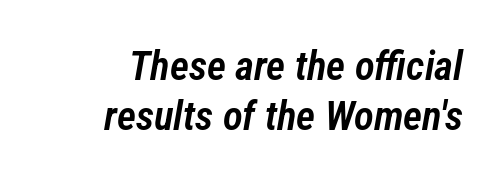
{"italic": "yes", "lean": "right", "slant_degrees": 12, "bold": "semi", "weight": "semibold", "width": "condensed", "stroke_contrast": "low", "x_height": "medium", "monospaced": "no", "underline": "no", "line_spacing_ratio": 1.23, "letter_spacing": "normal", "letter_spacing_em": 0.0, "glyph_px": 41}
